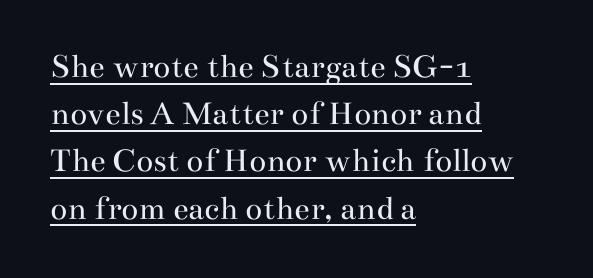
This sample uses plain, unmodified letter spacing. Beneath each row of characters lies a ruled line. The face used here is seriffed, in the tradition of book romans. The paragraph shown leans on its left margin. Varying glyph widths throughout — classic text-font behaviour. Vertical spacing — default.
